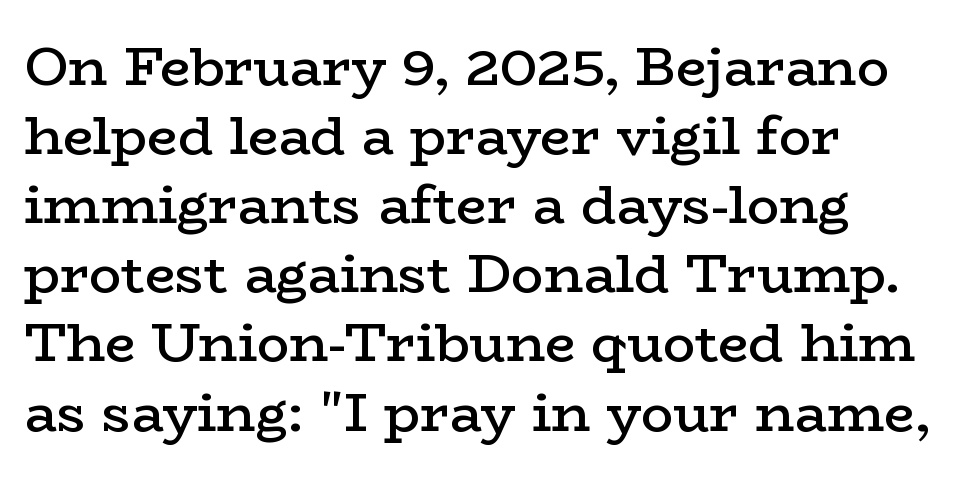
The image shows 54 px semibold, wide serif type, upright; set left-aligned, normal line spacing (1.28x), normal letter spacing, not underlined; low stroke contrast and a medium x-height.
